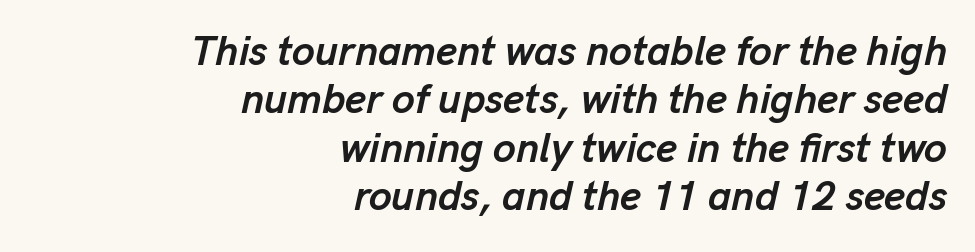
The image shows 41 px semibold type, italic (leaning right); set right-aligned, line spacing 1.18x, normal letter spacing, not underlined; low stroke contrast and a medium x-height.
